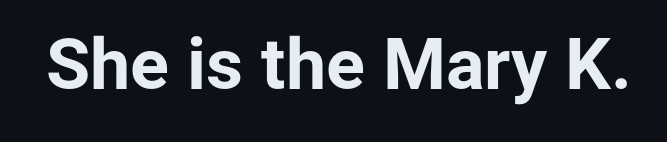
Q: Is the text bold? A: Yes.
Q: Is the text italic (slanted)? A: No, it is upright.
Q: Is the typeface a serif or a sans-serif typeface? A: Sans-serif.
Q: Is the text underlined? A: No.
Q: Is the spacing between letters normal or unusually wide? A: Normal.
Q: Width (condensed, normal, or wide)? A: Normal.
Q: Stroke contrast? A: Low.
Q: x-height? A: Medium.
Q: Monospaced? A: No.
